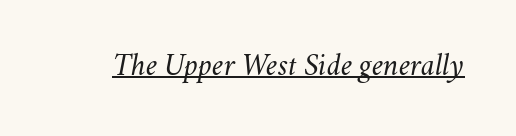
The image shows 31 px regular-weight type, italic (leaning right); set normal letter spacing, underlined; medium stroke contrast and a small x-height.
